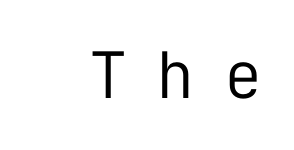
{"serif": "no", "italic": "no", "bold": "no", "weight": "regular", "width": "normal", "stroke_contrast": "low", "x_height": "medium", "monospaced": "yes", "underline": "no", "letter_spacing": "wide", "letter_spacing_em": 0.45, "glyph_px": 64}
